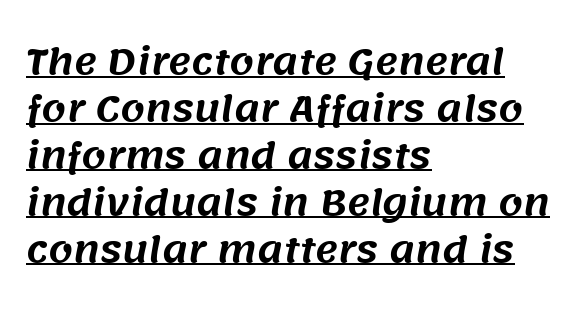
{"serif": "no", "width": "normal", "stroke_contrast": "medium", "x_height": "large", "monospaced": "no", "underline": "yes", "align": "left", "line_spacing": "normal", "line_spacing_ratio": 1.34, "letter_spacing": "normal", "letter_spacing_em": 0.0, "glyph_px": 35}
